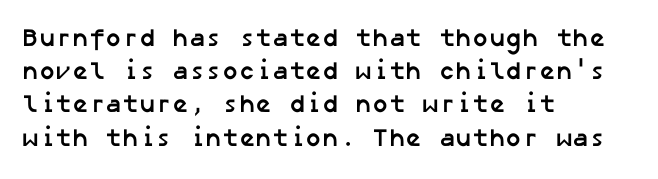
The image shows 25 px bold type; set left-aligned, normal line spacing (1.33x), normal letter spacing, not underlined.
